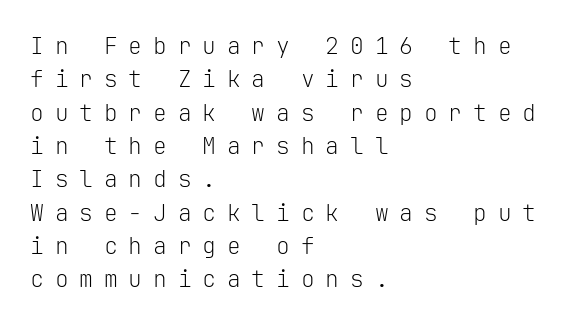
The image shows 23 px text type, upright; set left-aligned, normal line spacing (1.45x), unusually wide letter spacing (+0.47 em), not underlined.
